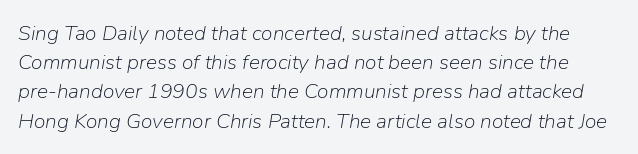
Stems here are at most as thick as an everyday book face. The zone under the glyphs is completely vacant. Tracking here is standard; glyphs follow each other at the usual distance. Slant detected: the letters are inclined. How would I describe the line gaps? Plain and ordinary.
